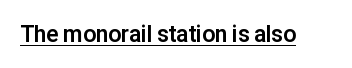
The image shows 23 px bold type, upright; set normal letter spacing, underlined.
